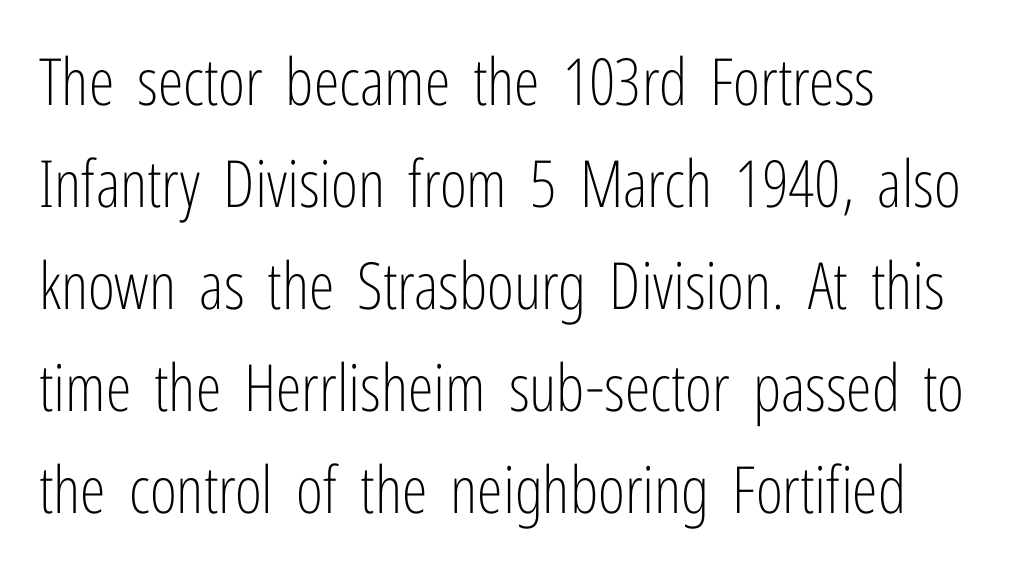
Q: Is the text bold? A: No.
Q: Is the text italic (slanted)? A: No, it is upright.
Q: Is the typeface a serif or a sans-serif typeface? A: Sans-serif.
Q: Is the text underlined? A: No.
Q: How is the paragraph aligned? A: Left-aligned.
Q: Is the spacing between letters normal or unusually wide? A: Normal.
Q: Is the spacing between lines tight, normal or loose? A: Normal.
Q: Width (condensed, normal, or wide)? A: Condensed.
Q: Stroke contrast? A: Low.
Q: x-height? A: Medium.
Q: Monospaced? A: No.
